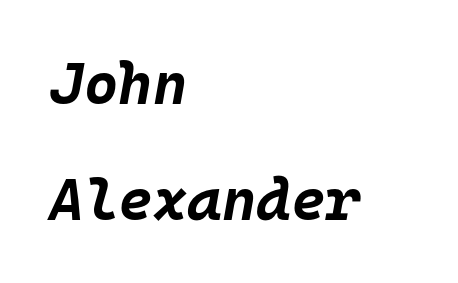
Does extra space separate the letters? No, they use regular spacing. These lines carry a lot of weight — the face is fully bold. The passage shown is typed in a monospace face where columns stay perfectly aligned. Yep, that's italic — everything's leaning. Line starts are locked; line ends wander.
